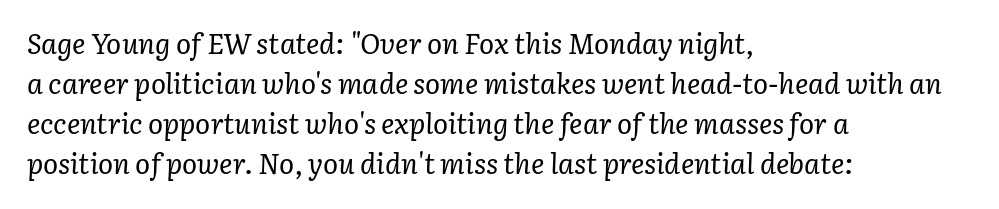
The image shows 28 px regular-weight serif type, italic (leaning right); set left-aligned, normal line spacing (1.43x), normal letter spacing, not underlined; low stroke contrast and a medium x-height.
